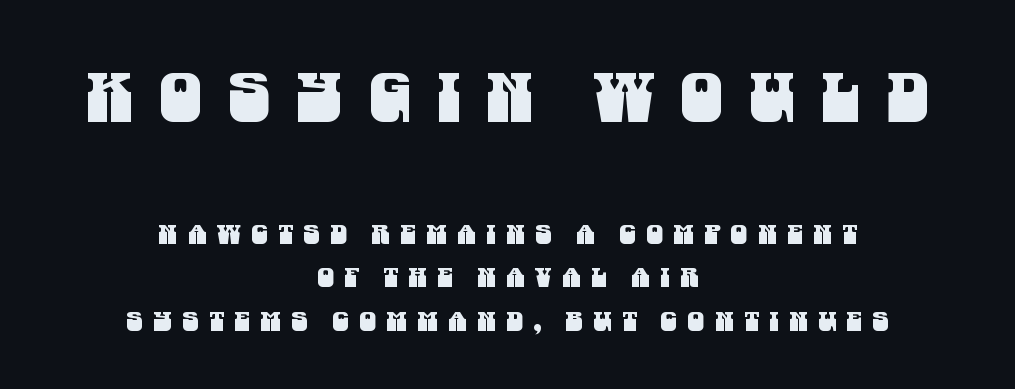
{"serif": "no", "width": "condensed", "stroke_contrast": "medium", "x_height": "large", "monospaced": "no", "underline": "no", "align": "center", "line_spacing": "normal", "line_spacing_ratio": 1.62, "letter_spacing": "wide", "letter_spacing_em": 0.38, "larger_block": "first", "size_ratio": 2.52, "glyph_px": 68}
